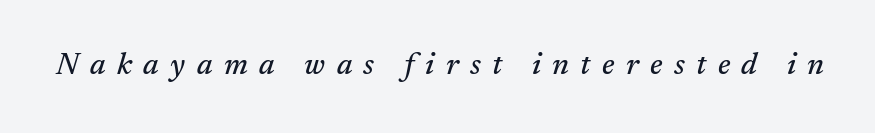
The specimen reads as italic at a glance. Beneath every word, the page is bare. The typeface chosen for these lines features serifs. The type is letterspaced generously, with wide tracking.
